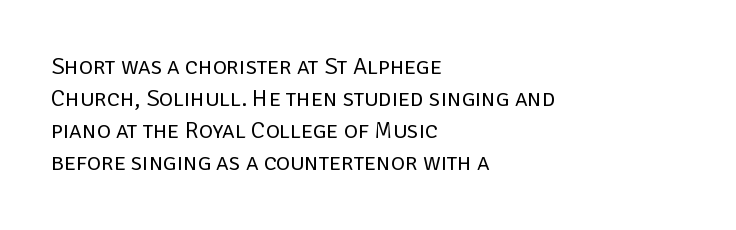
The strip under each line holds only bare page. You could call the tracking neutral — neither tight nor loose. Where is the straight margin? On the left. Upright lettering throughout. The weight tops out at a normal text grade.
